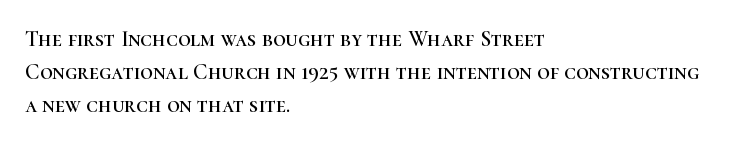
The image shows 22 px text type, upright; set left-aligned, normal line spacing (1.49x), normal letter spacing, not underlined.
